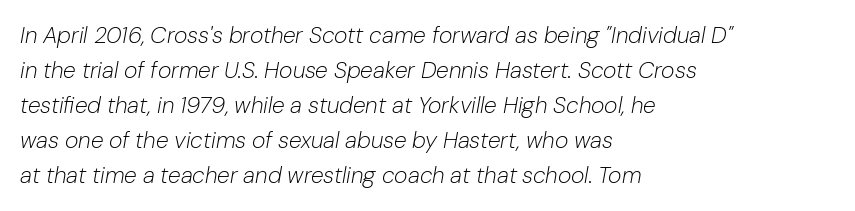
Q: Is the text bold? A: No.
Q: Is the text italic (slanted)? A: Yes, it leans right by about 10 degrees.
Q: Is the text underlined? A: No.
Q: How is the paragraph aligned? A: Left-aligned.
Q: Is the spacing between letters normal or unusually wide? A: Normal.
Q: Is the spacing between lines tight, normal or loose? A: Normal.
